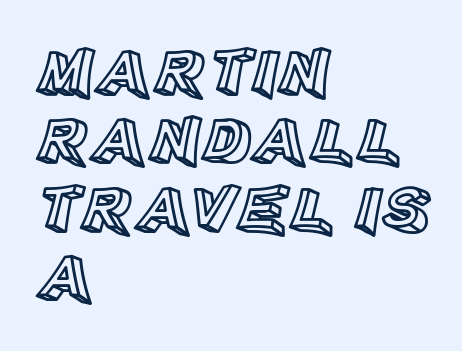
{"width": "normal", "x_height": "large", "monospaced": "no", "underline": "no", "align": "left", "line_spacing": "tight", "line_spacing_ratio": 0.99, "letter_spacing": "normal", "letter_spacing_em": 0.0, "glyph_px": 69}
